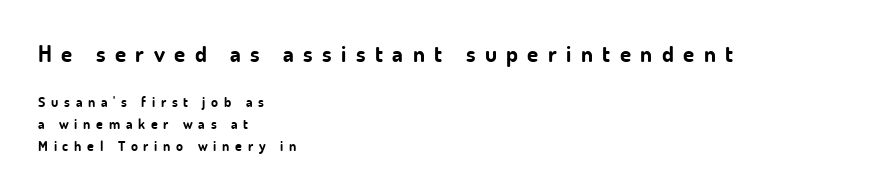
The image shows 23 px bold type, upright; set left-aligned, normal line spacing (1.56x), unusually wide letter spacing (+0.41 em), not underlined; the first (top) block is 1.64x larger.
